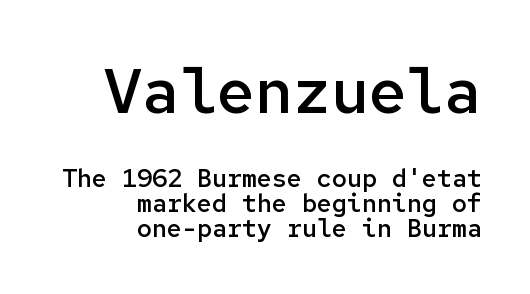
The image shows 63 px semibold sans-serif type, upright, monospaced; set right-aligned, tight line spacing (1.0x), normal letter spacing, not underlined; the first (top) block is 2.52x larger; low stroke contrast and a medium x-height.
